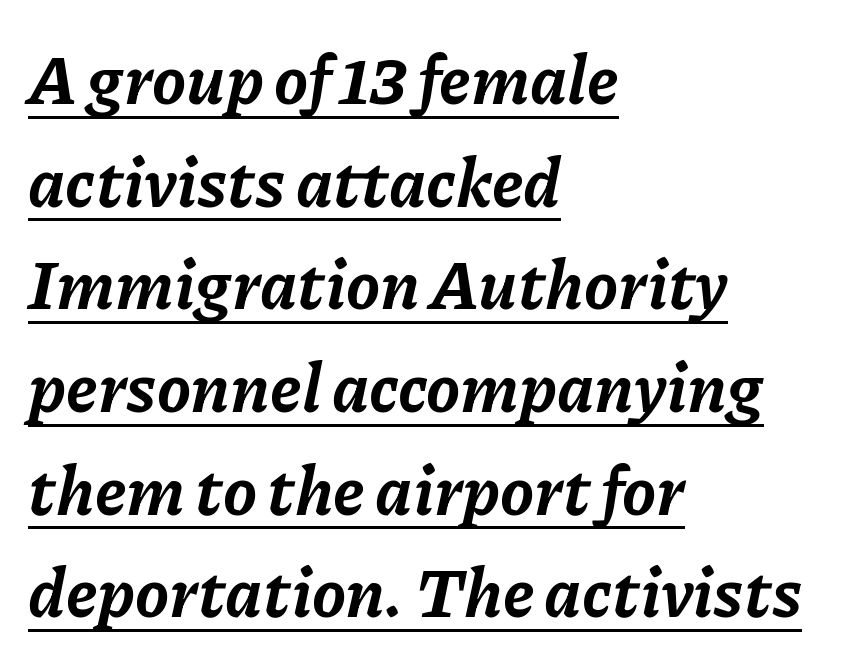
The image shows 68 px bold type, italic (leaning right); set left-aligned, normal line spacing (1.51x), normal letter spacing, underlined; low stroke contrast and a medium x-height.
